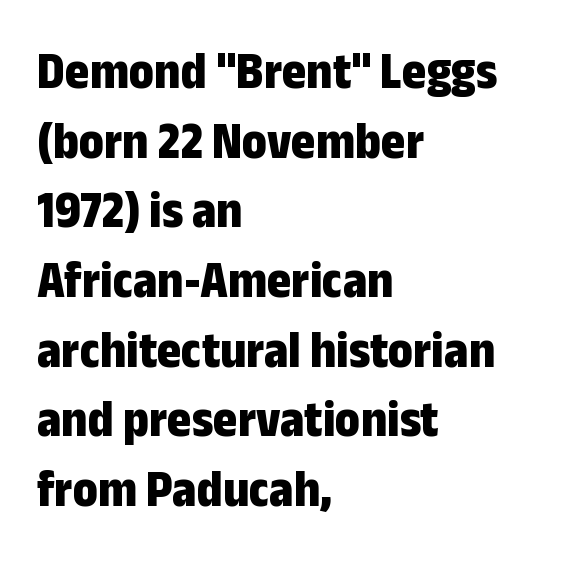
The image shows 52 px bold, condensed sans-serif type, upright; set left-aligned, normal line spacing (1.34x), normal letter spacing, not underlined; low stroke contrast and a medium x-height.
